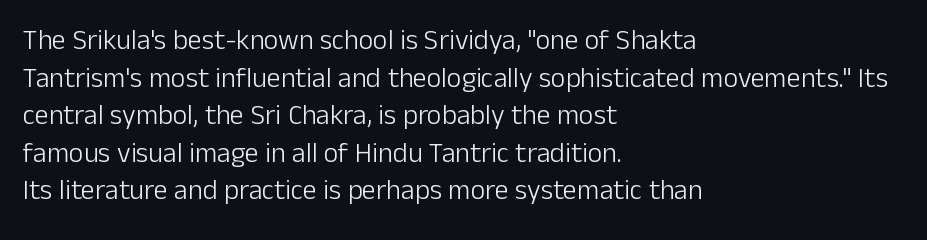
Q: Is the text bold? A: No.
Q: Is the text italic (slanted)? A: No, it is upright.
Q: Is the typeface a serif or a sans-serif typeface? A: Sans-serif.
Q: Is the text underlined? A: No.
Q: How is the paragraph aligned? A: Left-aligned.
Q: Is the spacing between letters normal or unusually wide? A: Normal.
Q: Is the spacing between lines tight, normal or loose? A: Normal.
Q: Width (condensed, normal, or wide)? A: Normal.
Q: Stroke contrast? A: Low.
Q: x-height? A: Medium.
Q: Monospaced? A: No.
